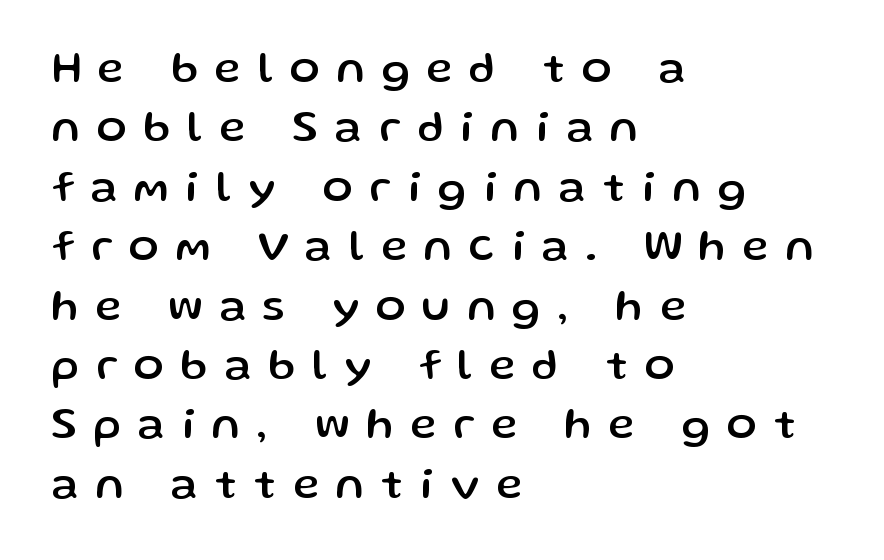
Line spacing here is normal. Grotesque or geometric, the face here clearly has no serifs. Designer's note — italics off, roman on. Glyph-to-glyph distance is far greater than everyday printed text. The rendering uses natural spacing where letterforms have individual widths.
